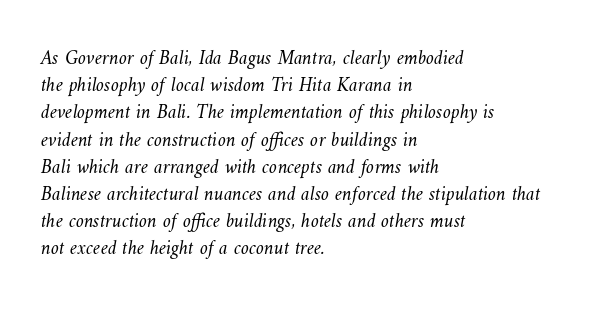
{"bold": "no", "underline": "no", "align": "left", "line_spacing": "normal", "line_spacing_ratio": 1.36, "letter_spacing": "normal", "letter_spacing_em": 0.0, "glyph_px": 20}
